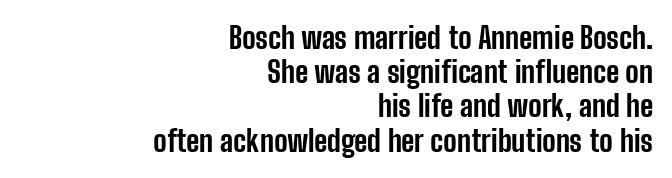
The image shows 30 px bold, condensed sans-serif type, upright; set right-aligned, tight line spacing (1.14x), normal letter spacing, not underlined; low stroke contrast and a medium x-height.
